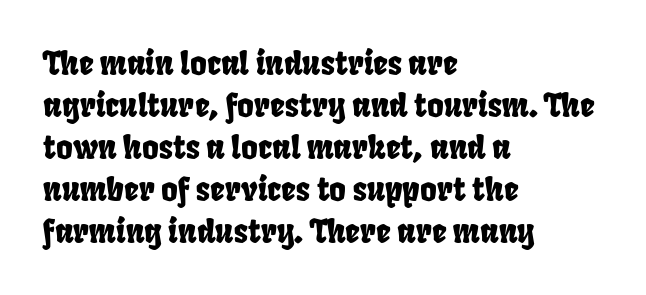
The image shows 32 px condensed sans-serif type; set left-aligned, normal line spacing (1.31x), normal letter spacing, not underlined; low stroke contrast and a large x-height.
